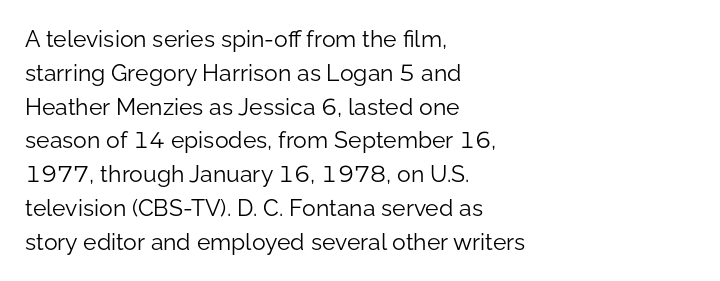
{"italic": "no", "bold": "no", "underline": "no", "align": "left", "line_spacing": "normal", "line_spacing_ratio": 1.47, "letter_spacing": "normal", "letter_spacing_em": 0.0, "glyph_px": 23}
